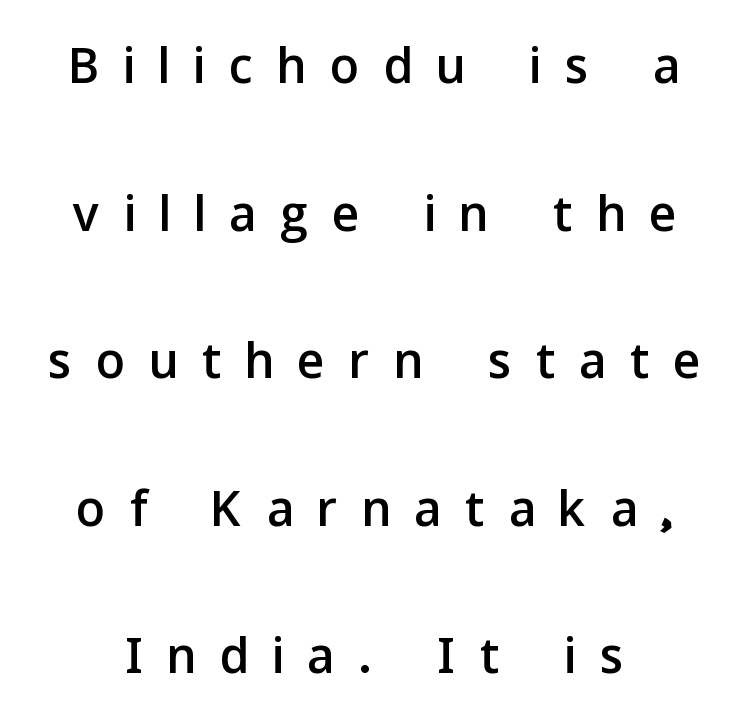
Q: Is the text italic (slanted)? A: No, it is upright.
Q: Is the typeface a serif or a sans-serif typeface? A: Sans-serif.
Q: Is the text underlined? A: No.
Q: Is the spacing between letters normal or unusually wide? A: Unusually wide.
Q: Is the spacing between lines tight, normal or loose? A: Loose.
Q: Width (condensed, normal, or wide)? A: Normal.
Q: Stroke contrast? A: Low.
Q: x-height? A: Medium.
Q: Monospaced? A: No.
